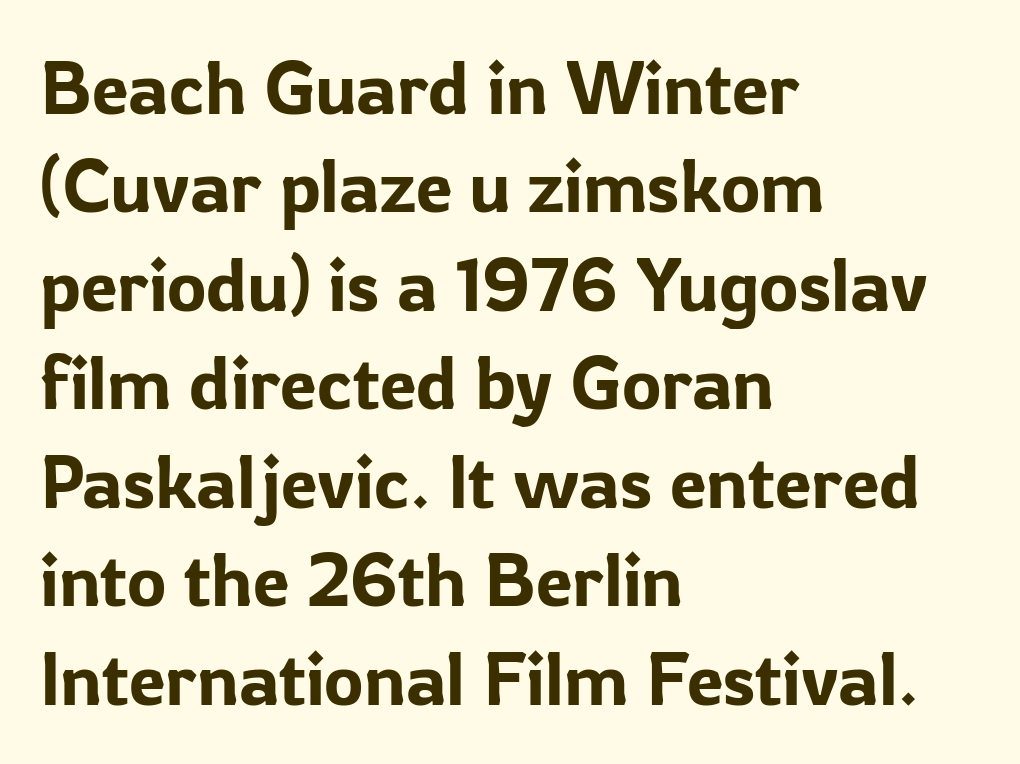
{"serif": "no", "italic": "no", "width": "normal", "stroke_contrast": "low", "x_height": "medium", "monospaced": "no", "underline": "no", "align": "left", "line_spacing": "normal", "line_spacing_ratio": 1.33, "letter_spacing": "normal", "letter_spacing_em": 0.0, "glyph_px": 74}
